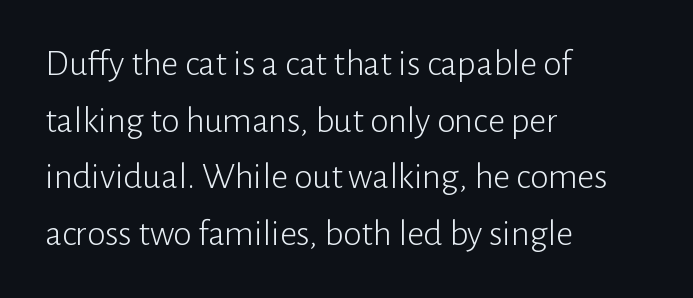
Q: Is the text bold? A: No.
Q: Is the text italic (slanted)? A: No, it is upright.
Q: Is the typeface a serif or a sans-serif typeface? A: Sans-serif.
Q: Is the text underlined? A: No.
Q: How is the paragraph aligned? A: Left-aligned.
Q: Is the spacing between letters normal or unusually wide? A: Normal.
Q: Is the spacing between lines tight, normal or loose? A: Normal.
Q: Width (condensed, normal, or wide)? A: Normal.
Q: Stroke contrast? A: Low.
Q: x-height? A: Medium.
Q: Monospaced? A: No.
